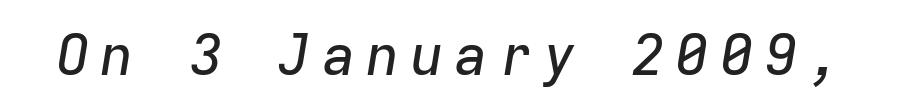
Underlining? Definitely not there. The text carries the slant typical of an italic or oblique font. Looks like terminal output: every glyph gets an equal slot.
